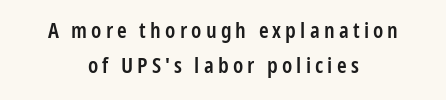
{"italic": "no", "bold": "semi", "underline": "no", "align": "center", "line_spacing": "normal", "line_spacing_ratio": 1.6, "glyph_px": 22}
